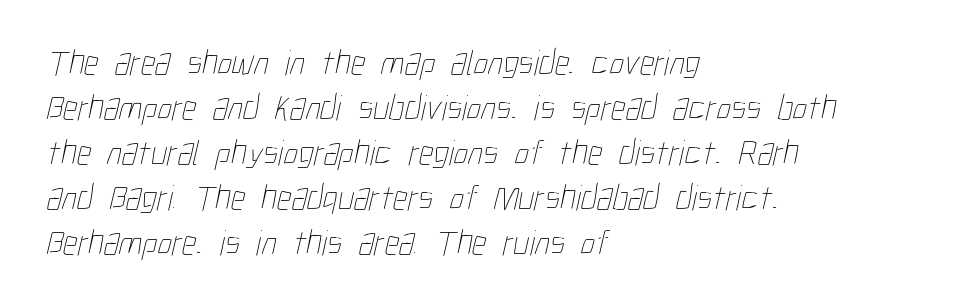
The image shows 36 px thin, condensed type; set left-aligned, normal line spacing (1.25x), normal letter spacing, not underlined; low stroke contrast and a medium x-height.
